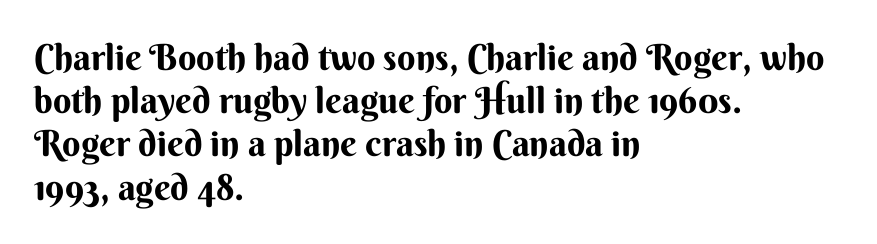
{"serif": "no", "italic": "no", "width": "normal", "stroke_contrast": "medium", "x_height": "small", "monospaced": "no", "underline": "no", "align": "left", "line_spacing_ratio": 1.2, "letter_spacing": "normal", "letter_spacing_em": 0.0, "glyph_px": 36}
